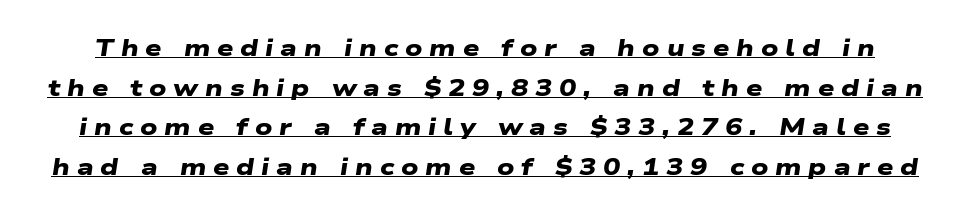
The image shows 23 px bold type; set line spacing 1.72x, unusually wide letter spacing (+0.3 em), underlined.
